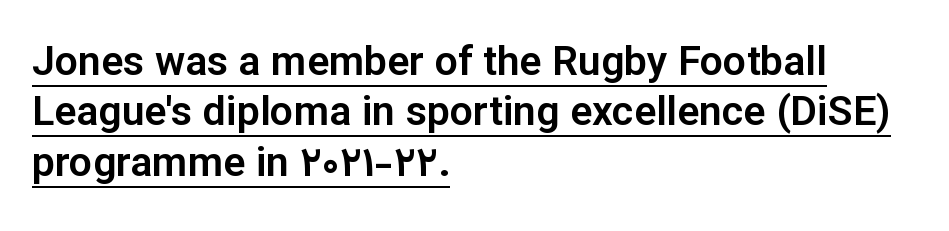
The image shows 41 px sans-serif type, upright; set left-aligned, line spacing 1.23x, normal letter spacing, underlined; low stroke contrast and a medium x-height.
